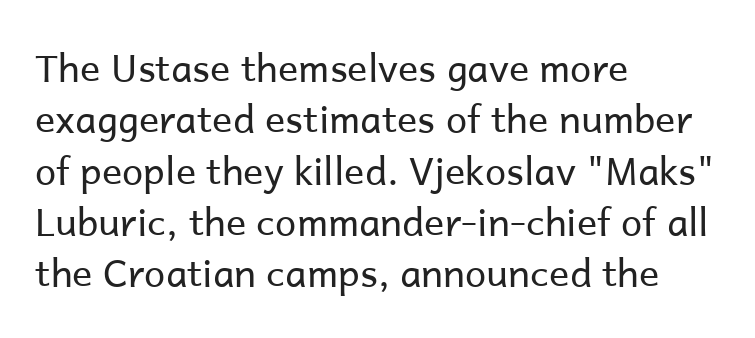
The image shows 38 px regular-weight sans-serif type, upright; set left-aligned, normal line spacing (1.35x), normal letter spacing, not underlined; low stroke contrast and a medium x-height.
